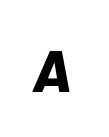
Yep, that's italic — everything's leaning. The glyphs have the mass of a bold cut. Descenders hang freely into open space. Inter-character spacing is expanded well beyond the font's built-in metrics. This sample has the flowing, uneven cadence of proportional lettering.
